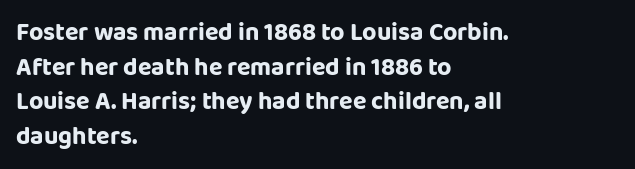
{"italic": "no", "underline": "no", "align": "left", "line_spacing": "normal", "line_spacing_ratio": 1.39, "letter_spacing": "normal", "letter_spacing_em": 0.0, "glyph_px": 25}
